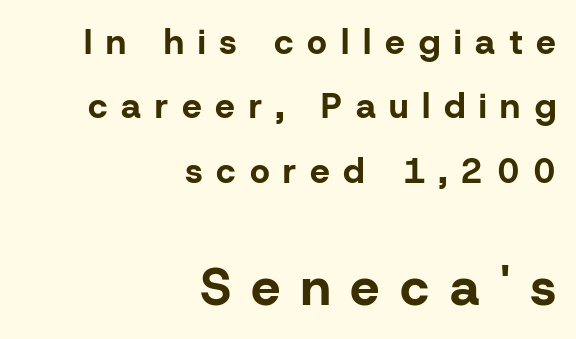
Characters remain perfectly vertical along every line. Size hierarchy here favors the trailing block over the leading one. These lines have a slow, spaced-out rhythm from letter to letter. As a designer I'd log this as weight 700, bold.
